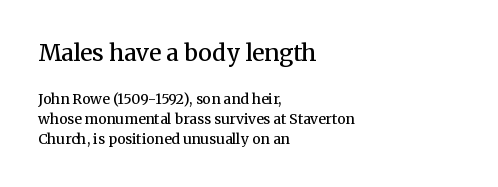
A bit beefed up — I'd call it semibold rather than bold. The space beneath each line is pristine and unruled. Students, observe: this is what conventionally led text looks like. Size contrast runs from large at the top to small at the bottom. The paragraph has a hard left edge and a soft right edge.
